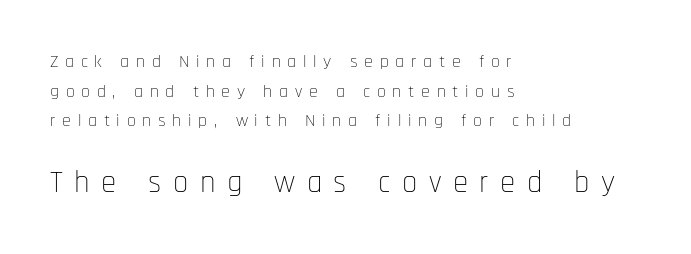
{"serif": "no", "italic": "no", "bold": "no", "weight": "thin", "width": "condensed", "stroke_contrast": "low", "x_height": "large", "monospaced": "no", "underline": "no", "align": "left", "line_spacing": "normal", "line_spacing_ratio": 1.64, "letter_spacing": "wide", "letter_spacing_em": 0.37, "larger_block": "second", "size_ratio": 1.72, "glyph_px": 31}
